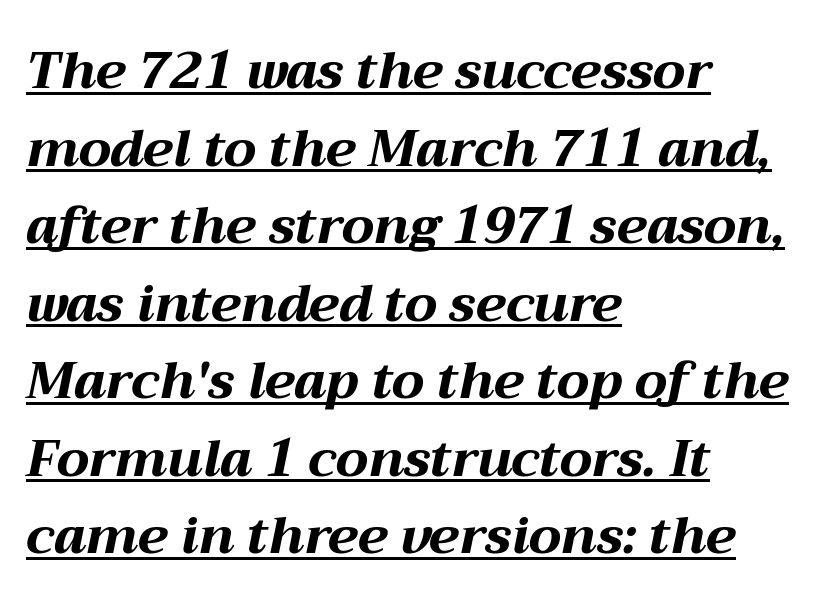
The image shows 51 px bold, wide type, italic (leaning right); set left-aligned, normal line spacing (1.52x), normal letter spacing, underlined; medium stroke contrast and a medium x-height.
